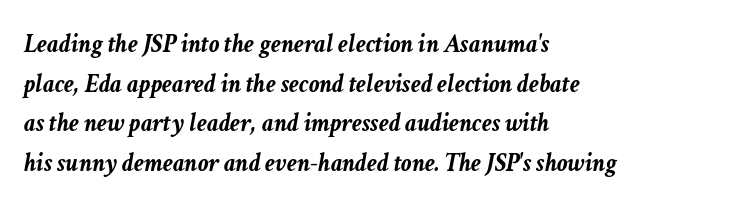
Does extra space separate the letters? No, they use regular spacing. Baseline-to-baseline distance is the conventional proportion of letter height. An italicized treatment has been applied to the whole sample. Nobody drew a line under any word here.
